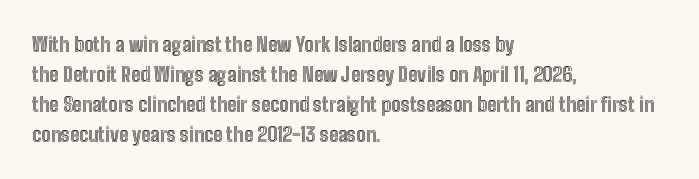
The passage shown has conventional tracking throughout. Is there much room between lines? A standard amount, neither cramped nor airy. This is the regular roman posture of the typeface. Plain, unruled lines of type. Typeset ragged right — the left edge is the straight one.
